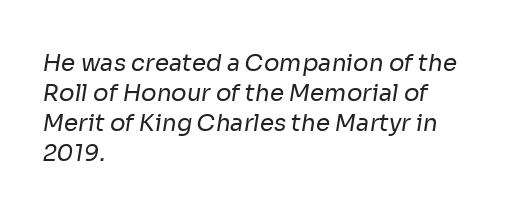
Q: Is the text bold? A: No.
Q: Is the text underlined? A: No.
Q: How is the paragraph aligned? A: Left-aligned.
Q: Is the spacing between letters normal or unusually wide? A: Normal.
Q: Is the spacing between lines tight, normal or loose? A: Normal.
